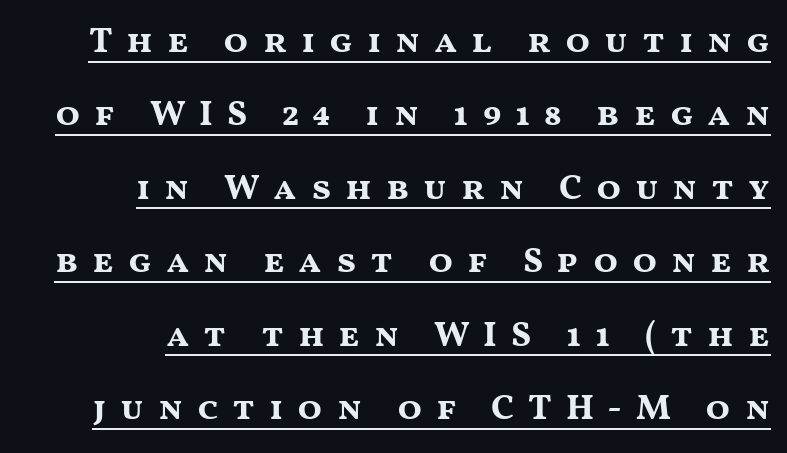
{"serif": "no", "italic": "no", "bold": "yes", "weight": "bold", "width": "wide", "stroke_contrast": "medium", "x_height": "medium", "monospaced": "no", "underline": "yes", "align": "right", "line_spacing": "loose", "line_spacing_ratio": 2.04, "letter_spacing": "wide", "letter_spacing_em": 0.38, "glyph_px": 36}
